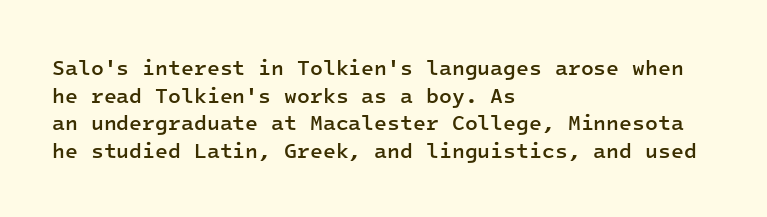
{"italic": "no", "bold": "semi", "underline": "no", "align": "left", "line_spacing": "normal", "line_spacing_ratio": 1.31, "letter_spacing": "normal", "letter_spacing_em": 0.0, "glyph_px": 21}
